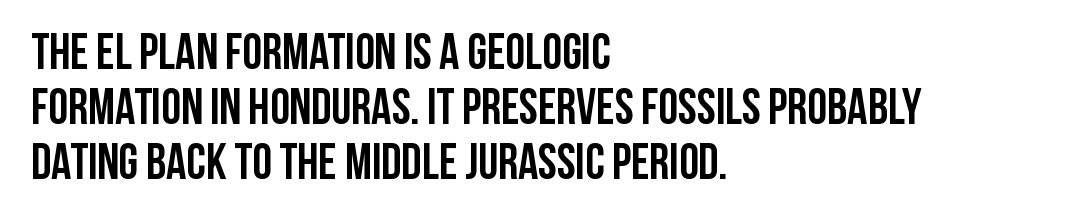
Vertically, the passage feels compressed, each row crowding the next. These lines were composed using upright roman letters. Decoration check: the copy has no underline. Between one letter and the next there's only the usual sliver of space. Alignment: flush left.
